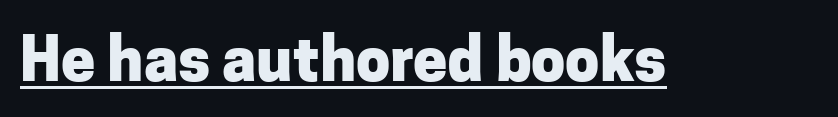
{"serif": "no", "italic": "no", "bold": "yes", "weight": "heavy", "width": "normal", "stroke_contrast": "low", "x_height": "medium", "monospaced": "no", "underline": "yes", "letter_spacing": "normal", "letter_spacing_em": 0.0, "glyph_px": 61}
